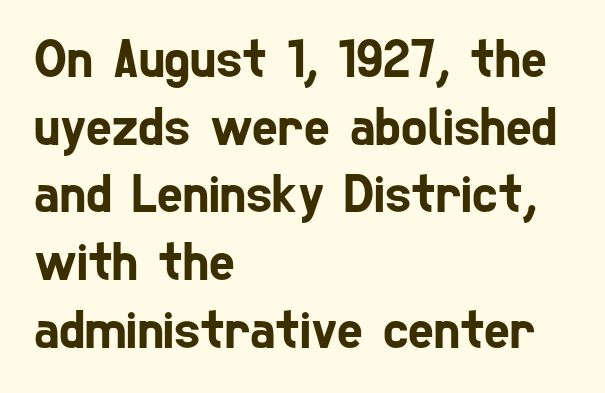
The image shows 55 px condensed sans-serif type; set left-aligned, line spacing 1.23x, normal letter spacing, not underlined; low stroke contrast and a medium x-height.
